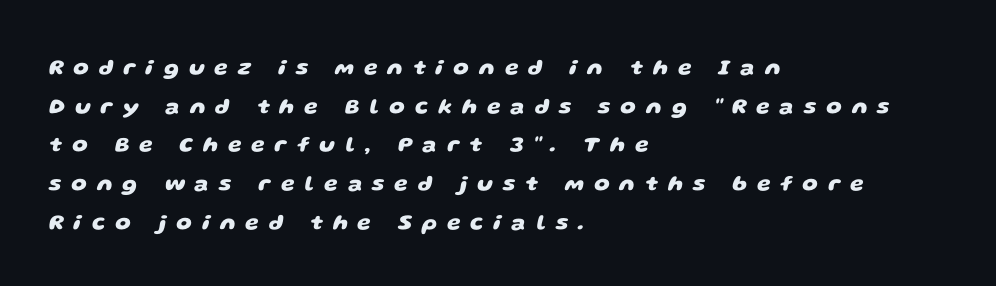
This sample uses expanded letter spacing, leaving extra air between glyphs. Descenders are the only things crossing below the line. The strokes are fattened all the way to bold. The ragged edge is on the right, which tells us the setting is flush left.
